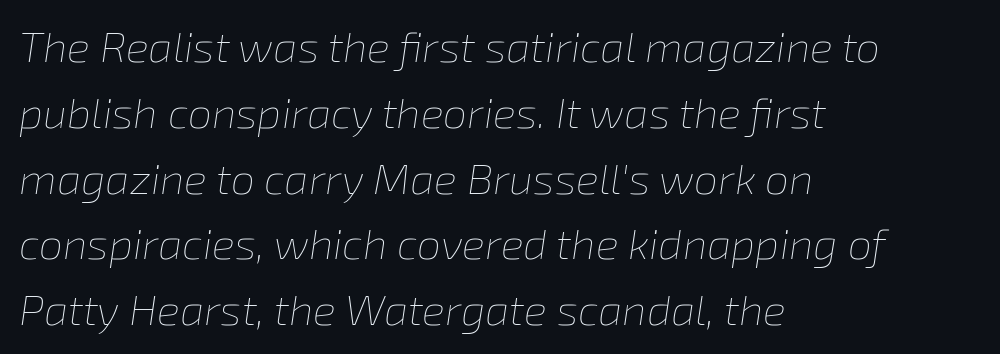
The image shows 43 px thin type, italic (leaning right); set left-aligned, normal line spacing (1.53x), normal letter spacing, not underlined; low stroke contrast and a medium x-height.
